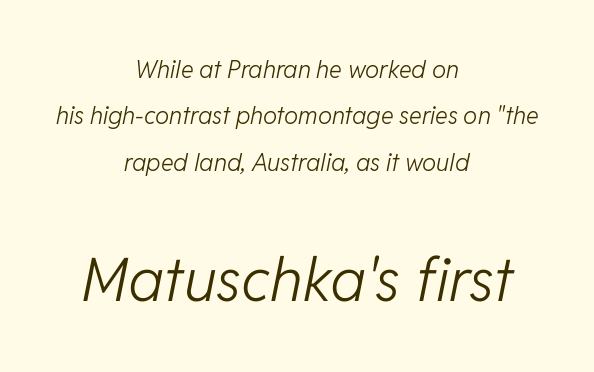
The image shows 60 px light type, italic (leaning right); set centered, loose line spacing (1.93x), normal letter spacing, not underlined; the second (bottom) block is 2.5x larger; low stroke contrast and a medium x-height.
